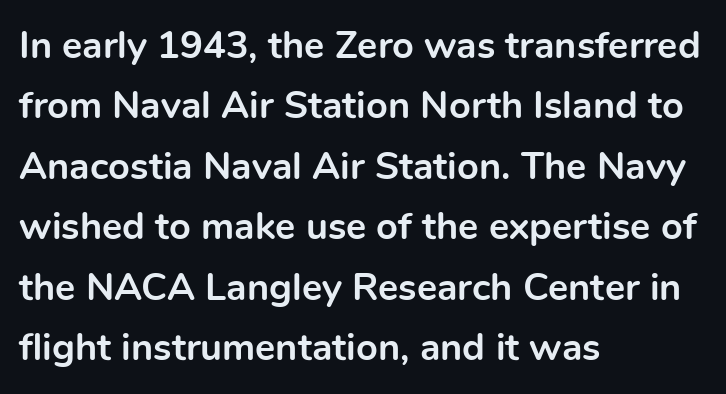
Q: Is the text bold? A: Yes.
Q: Is the text italic (slanted)? A: No, it is upright.
Q: Is the typeface a serif or a sans-serif typeface? A: Sans-serif.
Q: Is the text underlined? A: No.
Q: How is the paragraph aligned? A: Left-aligned.
Q: Is the spacing between letters normal or unusually wide? A: Normal.
Q: Is the spacing between lines tight, normal or loose? A: Normal.
Q: Width (condensed, normal, or wide)? A: Normal.
Q: x-height? A: Medium.
Q: Monospaced? A: No.
